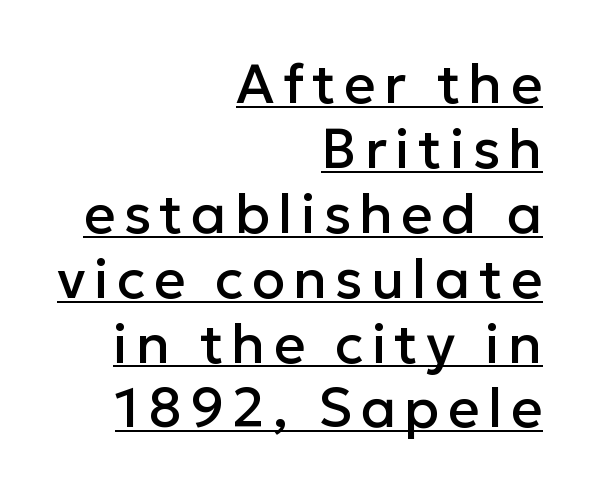
The specimen reads as upright at a glance. I'd call this a sans setting — the letters go barefoot. This rendering features underlined lettering. Is this a fixed-width face? No — the glyphs have proportional, varying widths. Casual observation: everything's shoved over to the right.
